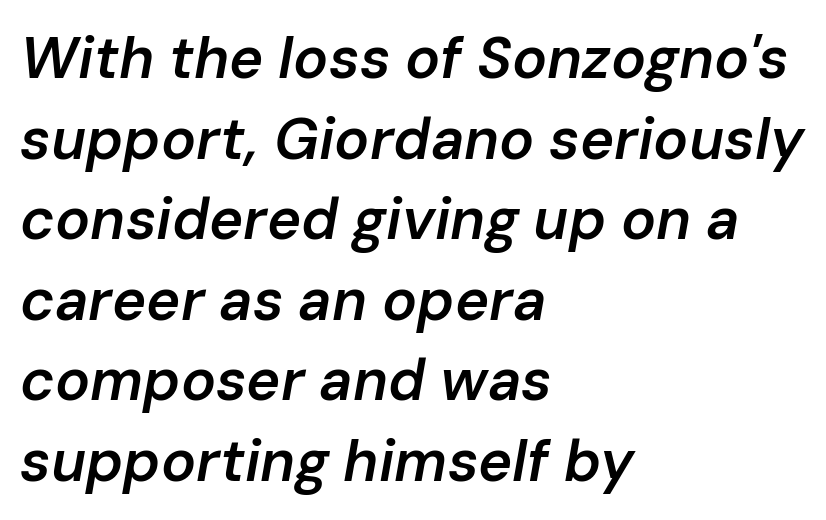
Which margin do the lines hug? The left one — the right edge is uneven. Compared with ordinary roman type, these characters are visibly tilted. Each letter keeps its own natural width here, so spacing adapts to shape. The rendering keeps characters at their native spacing. Plain, unruled lines of type.
